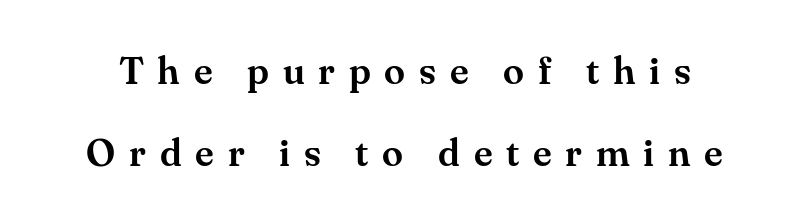
The image shows 38 px serif type, upright; set loose line spacing (2.17x), unusually wide letter spacing (+0.36 em), not underlined; medium stroke contrast and a small x-height.
